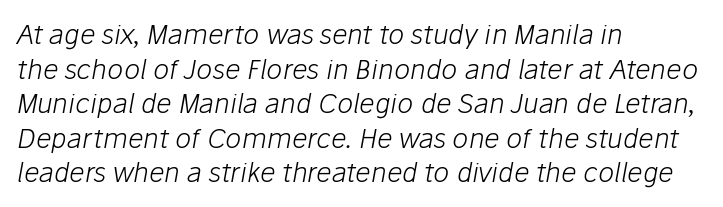
Q: Is the text bold? A: No.
Q: Is the text italic (slanted)? A: Yes, it leans right by about 10 degrees.
Q: Is the text underlined? A: No.
Q: How is the paragraph aligned? A: Left-aligned.
Q: Is the spacing between letters normal or unusually wide? A: Normal.
Q: Is the spacing between lines tight, normal or loose? A: Normal.
